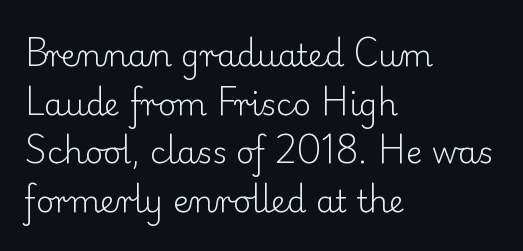
The image shows 31 px light type, upright; set left-aligned, normal line spacing (1.57x), normal letter spacing, not underlined; low stroke contrast and a small x-height.
